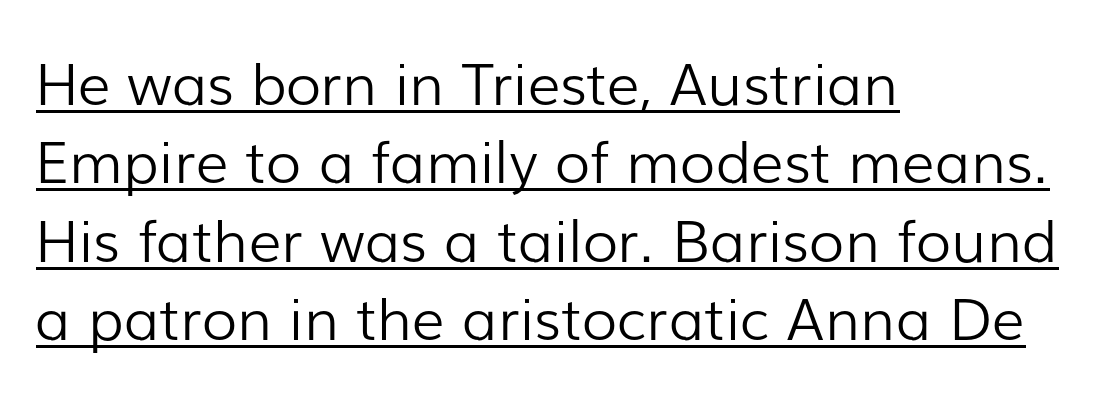
{"serif": "no", "italic": "no", "bold": "no", "weight": "light", "width": "normal", "stroke_contrast": "low", "x_height": "medium", "monospaced": "no", "underline": "yes", "align": "left", "line_spacing": "normal", "line_spacing_ratio": 1.35, "letter_spacing": "normal", "letter_spacing_em": 0.0, "glyph_px": 58}
